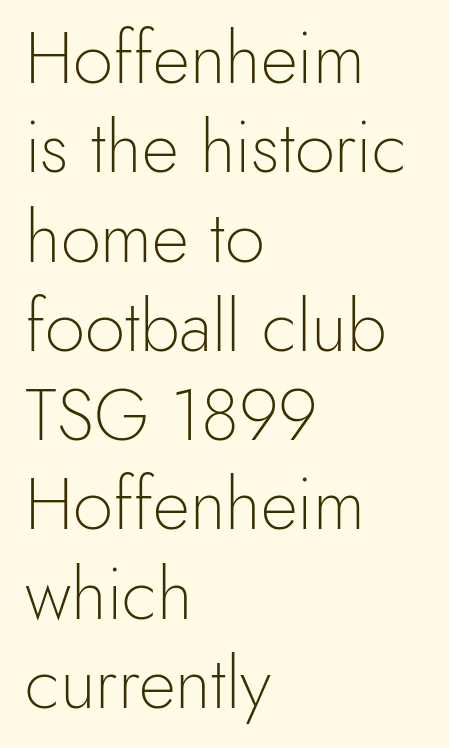
{"serif": "no", "italic": "no", "bold": "no", "weight": "light", "width": "normal", "x_height": "small", "monospaced": "no", "underline": "no", "align": "left", "line_spacing_ratio": 1.24, "letter_spacing": "normal", "letter_spacing_em": 0.0, "glyph_px": 72}
